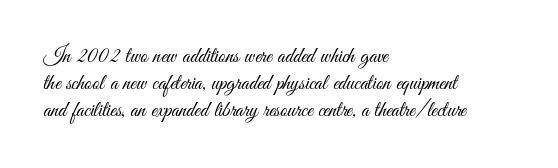
Honestly, the letter spacing is just normal — you wouldn't notice it. A student would call this left alignment; a typographer would say flush left, rag right. The font sits on the lighter half of the weight spectrum, regular included. Just letters on the line, the space beneath them empty.
